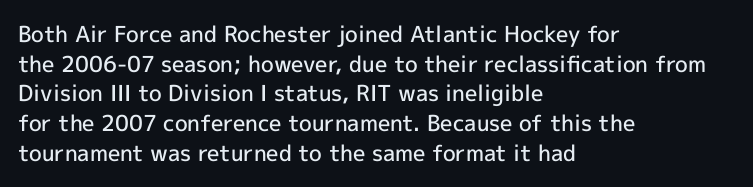
No word sits above an underline. Look at the stroke-to-counter ratio: somewhat heavy, a semibold. When letters stand straight like this, we call the style roman or upright. Observe the ordinary spacing: letters are neighbours, not strangers. The space between consecutive lines is moderate.
